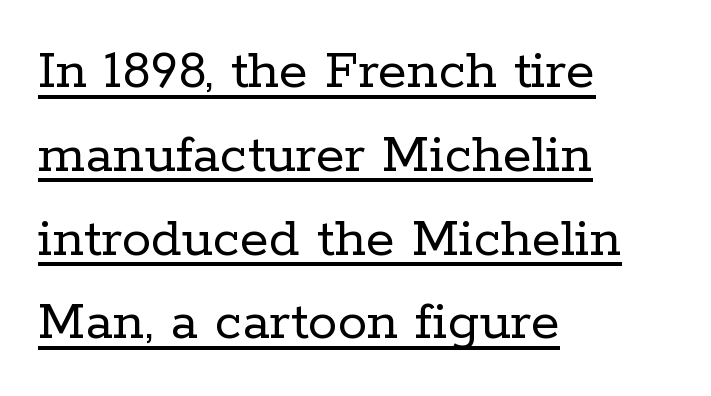
{"serif": "yes", "italic": "no", "bold": "no", "weight": "regular", "width": "normal", "stroke_contrast": "low", "x_height": "medium", "monospaced": "no", "underline": "yes", "align": "left", "line_spacing": "normal", "line_spacing_ratio": 1.42, "letter_spacing": "normal", "letter_spacing_em": 0.0, "glyph_px": 59}
